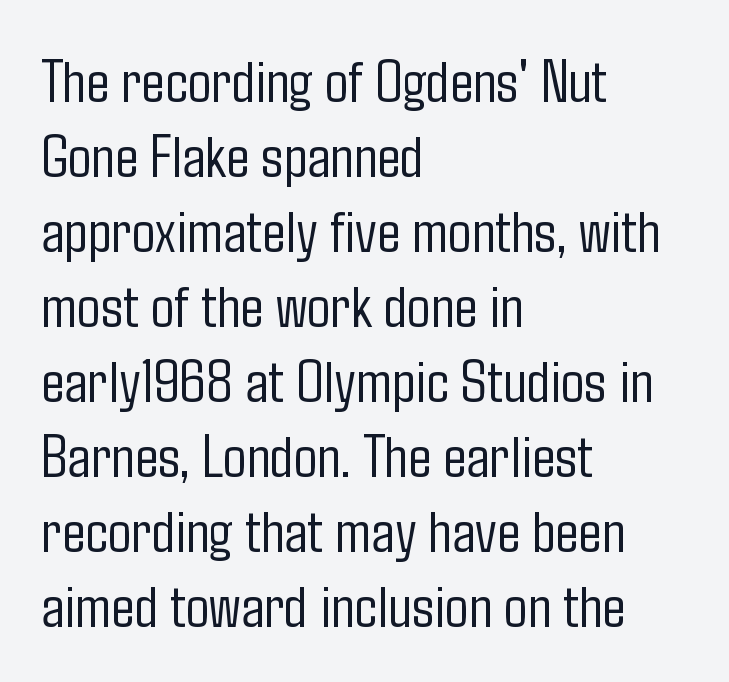
{"serif": "no", "italic": "no", "bold": "no", "weight": "light", "width": "condensed", "stroke_contrast": "low", "x_height": "medium", "monospaced": "no", "underline": "no", "align": "left", "line_spacing_ratio": 1.21, "letter_spacing": "normal", "letter_spacing_em": 0.0, "glyph_px": 62}
